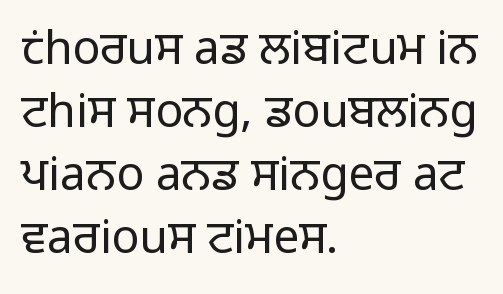
{"serif": "no", "italic": "no", "bold": "no", "weight": "regular", "width": "normal", "stroke_contrast": "low", "x_height": "medium", "monospaced": "no", "underline": "no", "align": "left", "line_spacing": "normal", "line_spacing_ratio": 1.37, "letter_spacing": "normal", "letter_spacing_em": 0.0, "glyph_px": 46}
